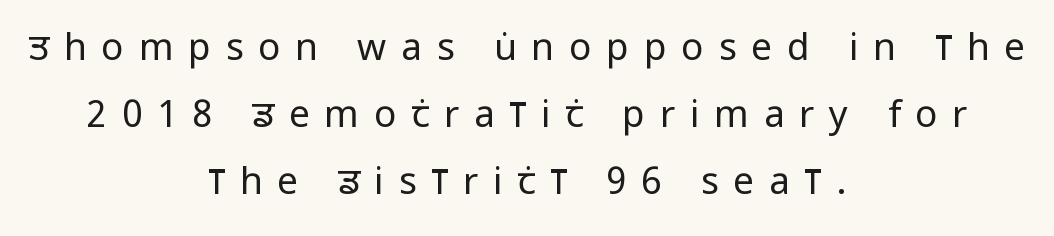
Q: Is the text bold? A: No.
Q: Is the text italic (slanted)? A: No, it is upright.
Q: Is the typeface a serif or a sans-serif typeface? A: Sans-serif.
Q: Is the text underlined? A: No.
Q: How is the paragraph aligned? A: Centered.
Q: Is the spacing between letters normal or unusually wide? A: Unusually wide.
Q: Width (condensed, normal, or wide)? A: Condensed.
Q: Stroke contrast? A: Low.
Q: x-height? A: Large.
Q: Monospaced? A: No.
